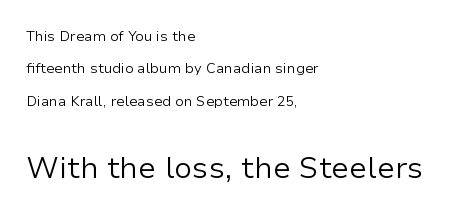
Q: Is the text bold? A: No.
Q: Is the text italic (slanted)? A: No, it is upright.
Q: Is the typeface a serif or a sans-serif typeface? A: Sans-serif.
Q: Is the text underlined? A: No.
Q: How is the paragraph aligned? A: Left-aligned.
Q: Is the spacing between letters normal or unusually wide? A: Normal.
Q: Is the spacing between lines tight, normal or loose? A: Loose.
Q: Which block of text is set in a larger size, the first (top) or the second (bottom)? A: The second (bottom) one.
Q: Width (condensed, normal, or wide)? A: Normal.
Q: Stroke contrast? A: Low.
Q: x-height? A: Medium.
Q: Monospaced? A: No.
